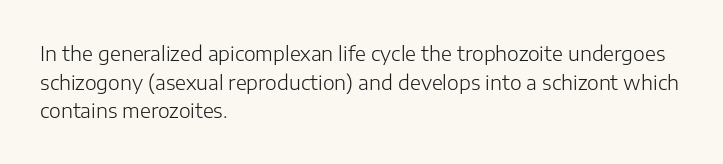
{"italic": "no", "bold": "no", "underline": "no", "align": "left", "line_spacing": "normal", "line_spacing_ratio": 1.43, "letter_spacing": "normal", "letter_spacing_em": 0.0, "glyph_px": 20}
